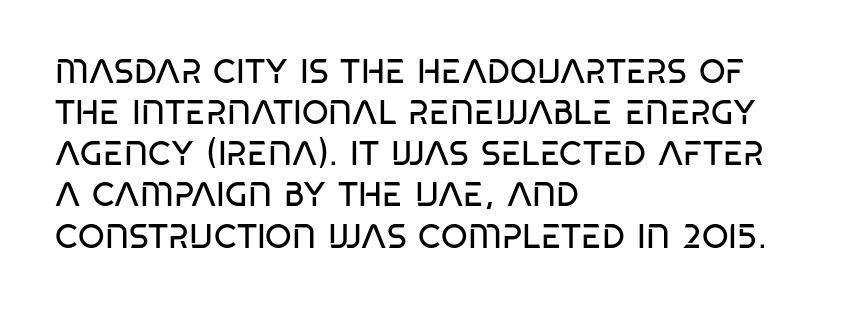
In terms of letterspacing, this is plain default setting. Clear beneath every line of the passage. This sample is left-justified, so line endings fall wherever the words run out. Varying glyph widths throughout — classic text-font behaviour. Bold? No — there's no thickening of the strokes.
